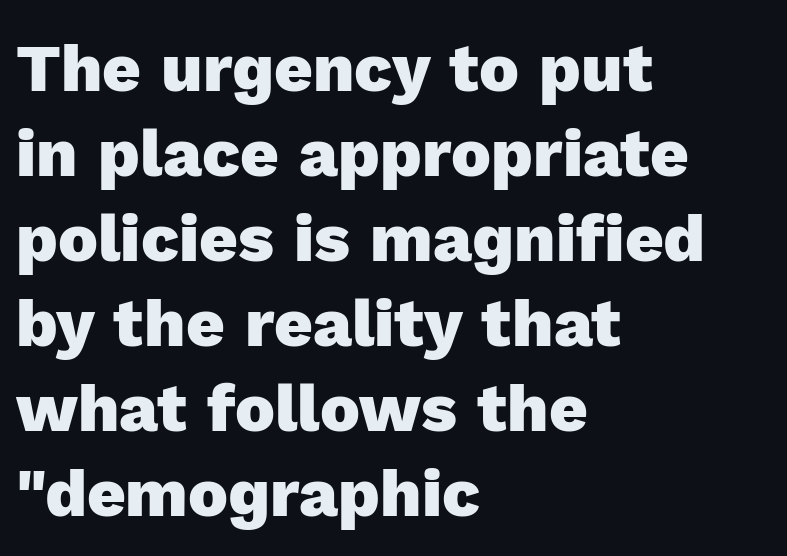
The image shows 67 px heavy sans-serif type, upright; set left-aligned, normal line spacing (1.27x), normal letter spacing, not underlined; a medium x-height.
